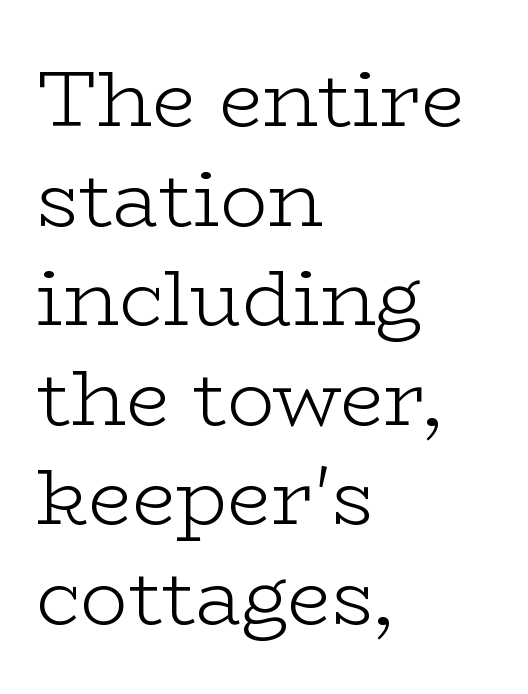
Q: Is the text bold? A: No.
Q: Is the text italic (slanted)? A: No, it is upright.
Q: Is the typeface a serif or a sans-serif typeface? A: Serif.
Q: Is the text underlined? A: No.
Q: How is the paragraph aligned? A: Left-aligned.
Q: Is the spacing between letters normal or unusually wide? A: Normal.
Q: Is the spacing between lines tight, normal or loose? A: Normal.
Q: Width (condensed, normal, or wide)? A: Wide.
Q: Stroke contrast? A: Low.
Q: x-height? A: Medium.
Q: Monospaced? A: No.
